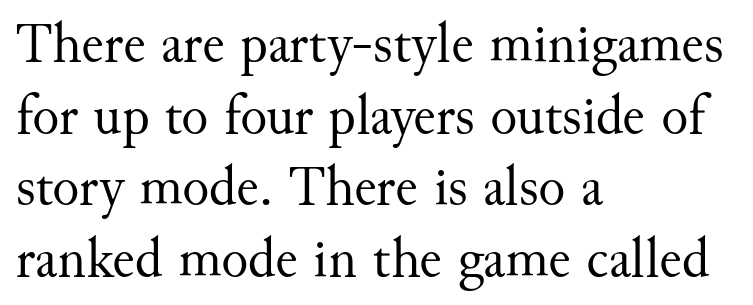
Q: Is the text bold? A: No.
Q: Is the text italic (slanted)? A: No, it is upright.
Q: Is the typeface a serif or a sans-serif typeface? A: Serif.
Q: Is the text underlined? A: No.
Q: How is the paragraph aligned? A: Left-aligned.
Q: Is the spacing between letters normal or unusually wide? A: Normal.
Q: Is the spacing between lines tight, normal or loose? A: Normal.
Q: Width (condensed, normal, or wide)? A: Normal.
Q: Stroke contrast? A: Medium.
Q: x-height? A: Small.
Q: Monospaced? A: No.
